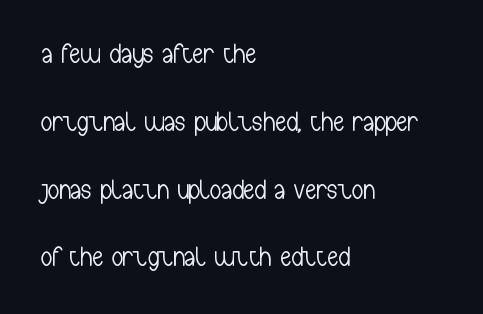
Q: Is the text bold? A: No.
Q: Is the text italic (slanted)? A: No, it is upright.
Q: Is the typeface a serif or a sans-serif typeface? A: Sans-serif.
Q: Is the text underlined? A: No.
Q: How is the paragraph aligned? A: Left-aligned.
Q: Is the spacing between letters normal or unusually wide? A: Normal.
Q: Is the spacing between lines tight, normal or loose? A: Loose.
Q: Width (condensed, normal, or wide)? A: Condensed.
Q: Stroke contrast? A: Low.
Q: x-height? A: Medium.
Q: Monospaced? A: No.
